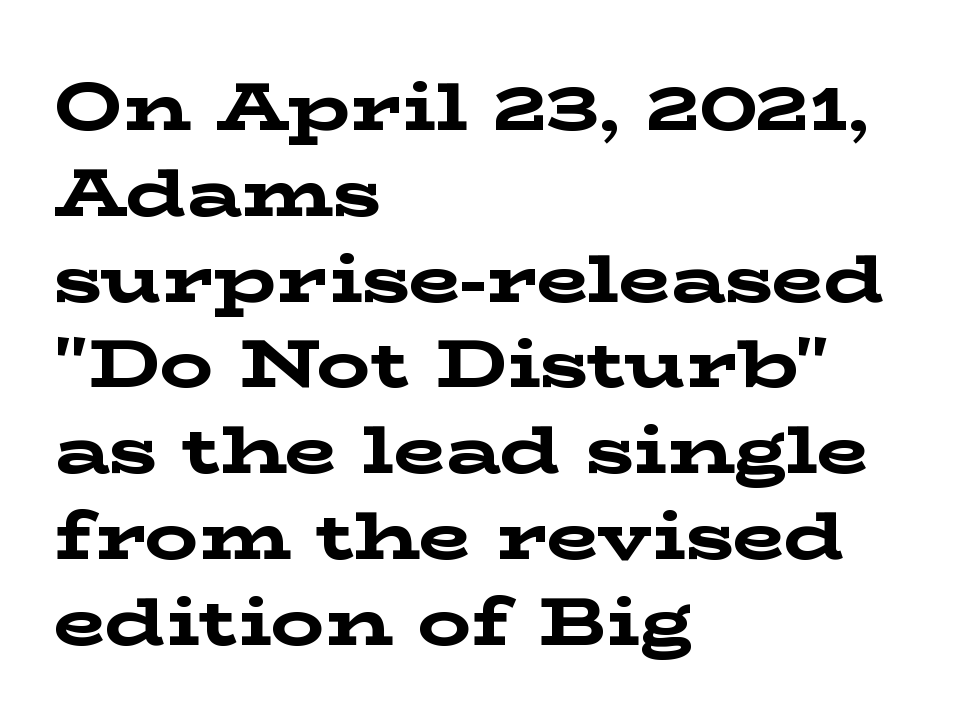
The zone under the glyphs is completely vacant. The rendering uses a moderate line-height, typical for paragraphs. The rendering keeps characters at their native spacing. Line beginnings align vertically; line endings do not. Italic? Not at all — the glyphs are vertical.
